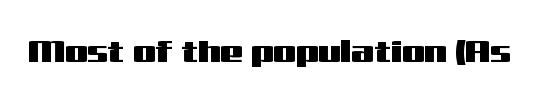
Ascenders rise straight up at ninety degrees. Anything drawn beneath the words? Only blank space. The text was rendered using a sans face with plain stroke endings. Proportional: the letters do not fall into vertical columns. Is the letter spacing exaggerated? No — it looks like the ordinary default.
